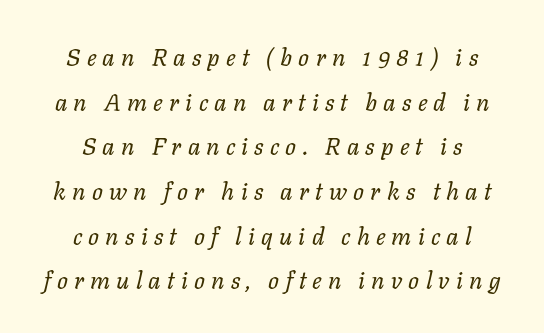
Q: Is the text bold? A: No.
Q: Is the text italic (slanted)? A: Yes, it leans right by about 11 degrees.
Q: Is the text underlined? A: No.
Q: How is the paragraph aligned? A: Centered.
Q: Is the spacing between letters normal or unusually wide? A: Unusually wide.
